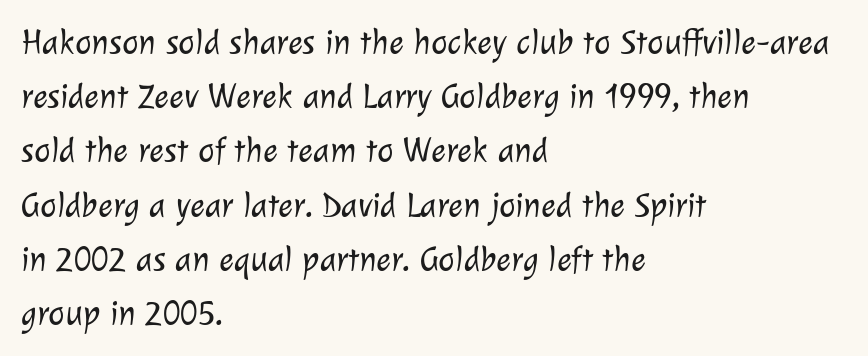
Q: Is the text bold? A: No.
Q: Is the typeface a serif or a sans-serif typeface? A: Sans-serif.
Q: Is the text underlined? A: No.
Q: How is the paragraph aligned? A: Left-aligned.
Q: Is the spacing between letters normal or unusually wide? A: Normal.
Q: Is the spacing between lines tight, normal or loose? A: Normal.
Q: Width (condensed, normal, or wide)? A: Normal.
Q: Stroke contrast? A: Low.
Q: x-height? A: Medium.
Q: Monospaced? A: No.
